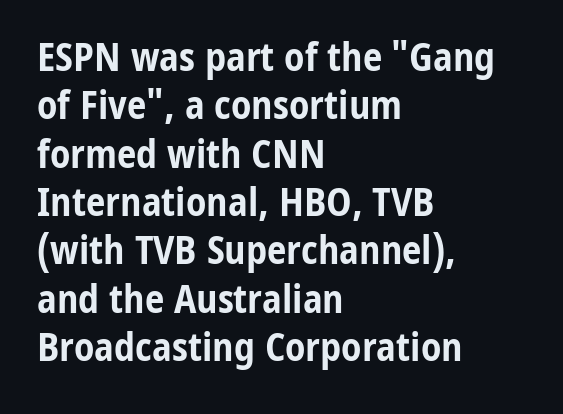
The image shows 39 px bold, condensed sans-serif type, upright; set left-aligned, line spacing 1.24x, normal letter spacing, not underlined; low stroke contrast and a medium x-height.
